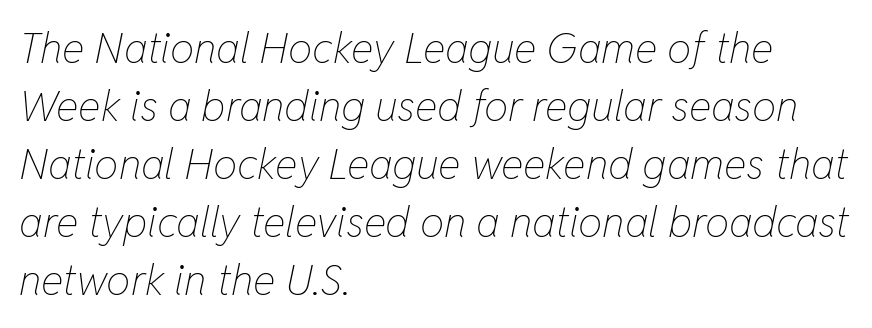
The image shows 43 px thin, condensed type, italic (leaning right); set left-aligned, normal line spacing (1.35x), normal letter spacing, not underlined; low stroke contrast and a medium x-height.
